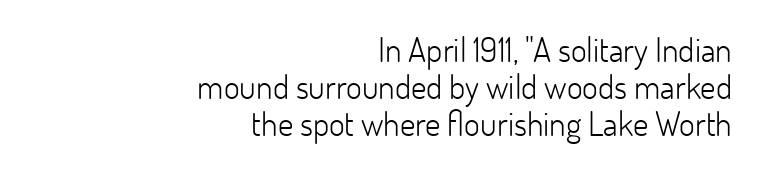
Q: Is the text bold? A: No.
Q: Is the text italic (slanted)? A: No, it is upright.
Q: Is the typeface a serif or a sans-serif typeface? A: Sans-serif.
Q: Is the text underlined? A: No.
Q: How is the paragraph aligned? A: Right-aligned.
Q: Is the spacing between letters normal or unusually wide? A: Normal.
Q: Is the spacing between lines tight, normal or loose? A: Tight.
Q: Width (condensed, normal, or wide)? A: Normal.
Q: Stroke contrast? A: Low.
Q: x-height? A: Small.
Q: Monospaced? A: No.
